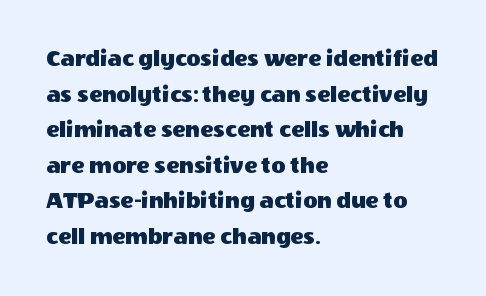
The image shows 24 px text type, upright; set left-aligned, normal line spacing (1.48x), normal letter spacing, not underlined.
